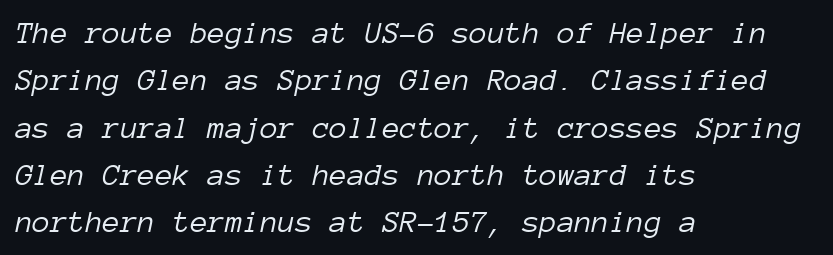
Q: Is the text bold? A: No.
Q: Is the text italic (slanted)? A: Yes, it leans right by about 12 degrees.
Q: Is the text underlined? A: No.
Q: How is the paragraph aligned? A: Left-aligned.
Q: Is the spacing between letters normal or unusually wide? A: Normal.
Q: Is the spacing between lines tight, normal or loose? A: Normal.
Q: Width (condensed, normal, or wide)? A: Normal.
Q: Stroke contrast? A: Low.
Q: x-height? A: Medium.
Q: Monospaced? A: Yes.
